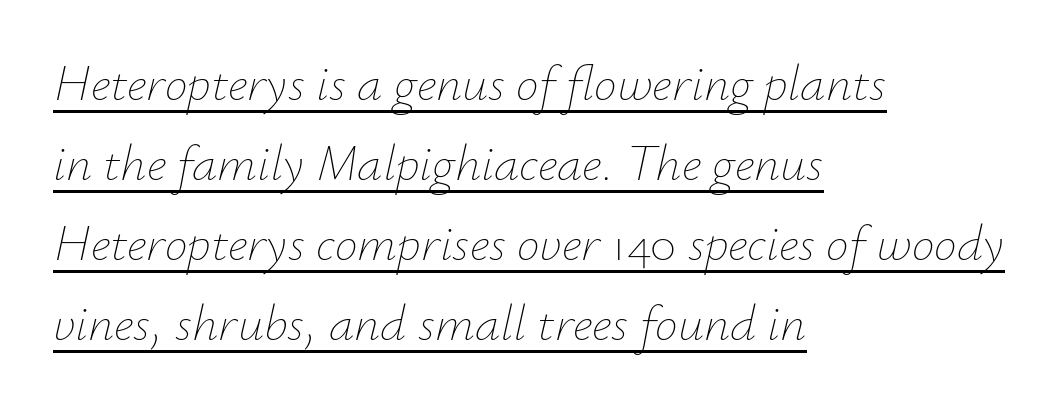
The image shows 51 px thin type, italic (leaning right); set left-aligned, normal line spacing (1.57x), normal letter spacing, underlined; low stroke contrast and a small x-height.
